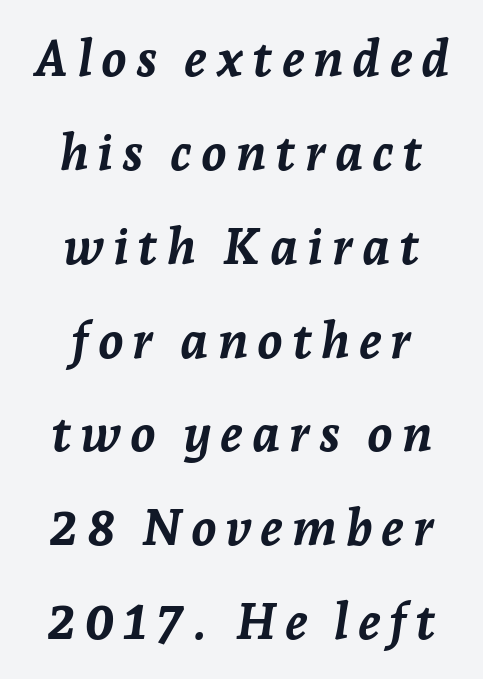
Q: Is the text bold? A: Yes.
Q: Is the text italic (slanted)? A: Yes, it leans right by about 7 degrees.
Q: Is the text underlined? A: No.
Q: How is the paragraph aligned? A: Centered.
Q: Width (condensed, normal, or wide)? A: Normal.
Q: Stroke contrast? A: Low.
Q: x-height? A: Medium.
Q: Monospaced? A: No.
